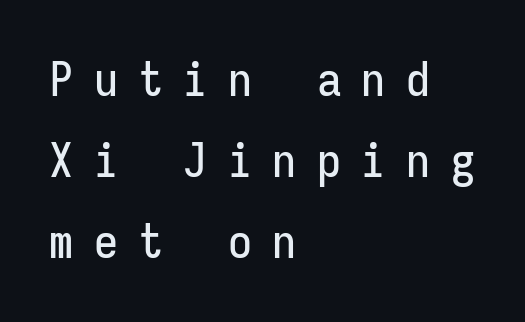
{"serif": "no", "italic": "no", "width": "condensed", "stroke_contrast": "low", "x_height": "medium", "monospaced": "yes", "underline": "no", "align": "left", "line_spacing": "normal", "line_spacing_ratio": 1.69, "letter_spacing": "wide", "letter_spacing_em": 0.43, "glyph_px": 48}
